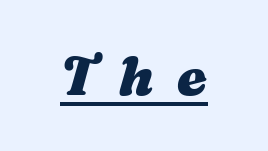
The image shows 54 px heavy, wide type, italic (leaning right); set unusually wide letter spacing (+0.43 em), underlined; medium stroke contrast and a medium x-height.
